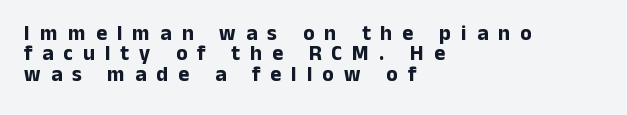
Inter-character spacing is expanded well beyond the font's built-in metrics. Students, observe: this is what under-led, compact text looks like. Each row of text sits above clean, open space. The sample has been set heavy, in full bold. Upright lettering throughout. The typesetter chose a ragged-right arrangement here.
